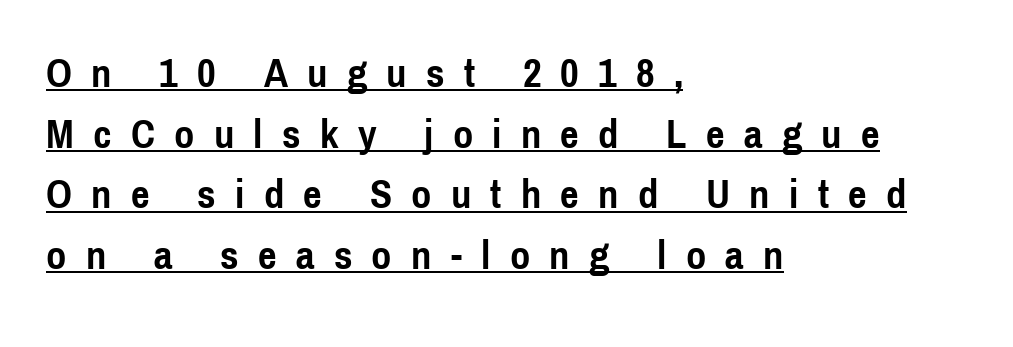
{"serif": "no", "italic": "no", "bold": "yes", "weight": "semibold", "width": "condensed", "x_height": "medium", "monospaced": "no", "underline": "yes", "align": "left", "line_spacing": "normal", "line_spacing_ratio": 1.48, "letter_spacing": "wide", "letter_spacing_em": 0.47, "glyph_px": 41}
